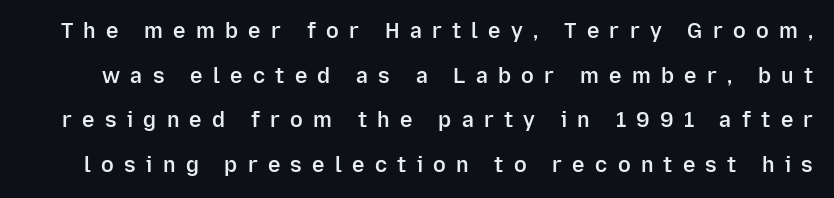
{"italic": "no", "bold": "semi", "underline": "no", "line_spacing": "loose", "line_spacing_ratio": 2.12, "letter_spacing": "wide", "letter_spacing_em": 0.49, "glyph_px": 21}
